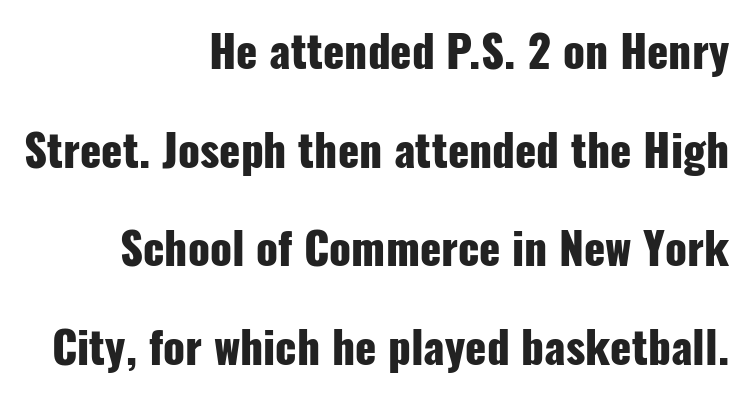
Q: Is the text bold? A: Yes.
Q: Is the text italic (slanted)? A: No, it is upright.
Q: Is the typeface a serif or a sans-serif typeface? A: Sans-serif.
Q: Is the text underlined? A: No.
Q: How is the paragraph aligned? A: Right-aligned.
Q: Is the spacing between letters normal or unusually wide? A: Normal.
Q: Is the spacing between lines tight, normal or loose? A: Loose.
Q: Width (condensed, normal, or wide)? A: Condensed.
Q: Stroke contrast? A: Low.
Q: x-height? A: Medium.
Q: Monospaced? A: No.
